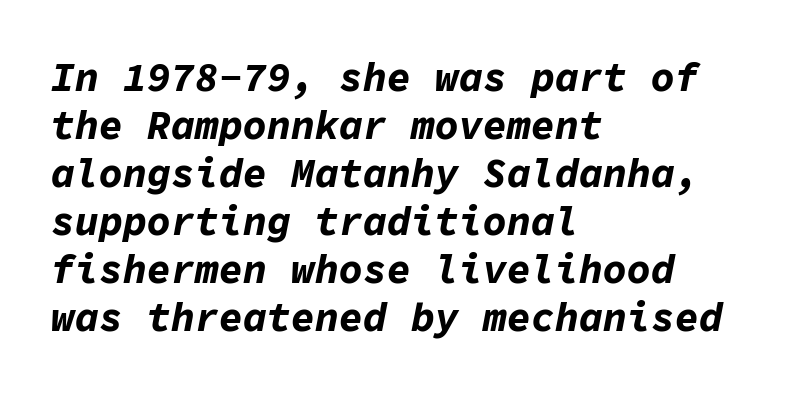
The image shows 40 px bold type, italic (leaning right), monospaced; set left-aligned, line spacing 1.2x, normal letter spacing, not underlined; low stroke contrast and a medium x-height.
